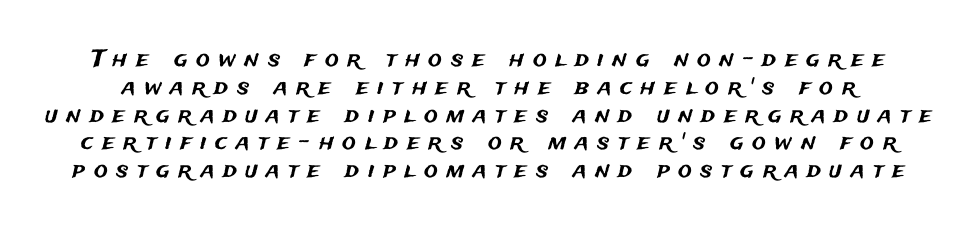
Q: Is the text italic (slanted)? A: Yes.
Q: Is the text underlined? A: No.
Q: Is the spacing between letters normal or unusually wide? A: Unusually wide.
